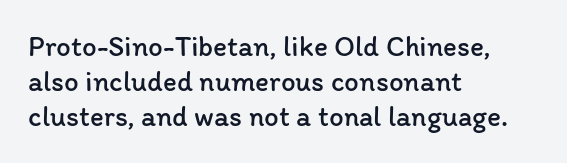
{"italic": "no", "bold": "no", "weight": "regular", "width": "normal", "stroke_contrast": "low", "x_height": "medium", "monospaced": "no", "underline": "no", "align": "left", "line_spacing_ratio": 1.21, "letter_spacing": "normal", "letter_spacing_em": 0.0, "glyph_px": 29}
